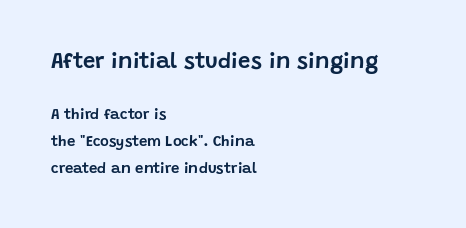
Upright lettering throughout. Words appear dense and cohesive because spacing is normal. Of the two passages, the one on top uses the larger point size. Every row of glyphs begins at an identical x-position on the left. The area under the type is left untouched.
